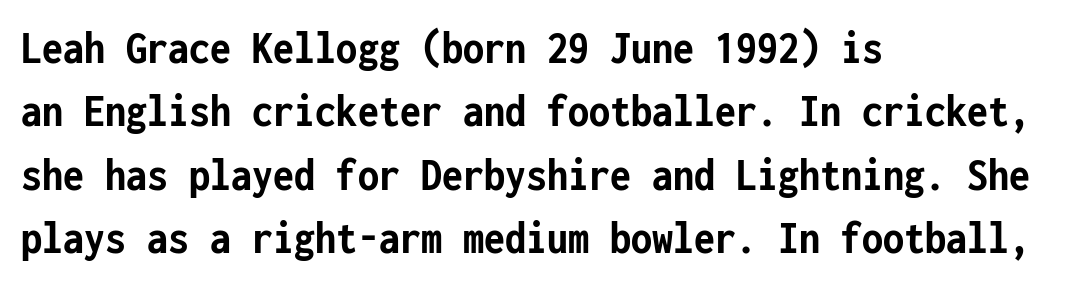
{"serif": "no", "italic": "no", "bold": "yes", "weight": "semibold", "width": "condensed", "stroke_contrast": "low", "x_height": "medium", "monospaced": "yes", "underline": "no", "align": "left", "line_spacing": "normal", "line_spacing_ratio": 1.32, "letter_spacing": "normal", "letter_spacing_em": 0.0, "glyph_px": 48}
